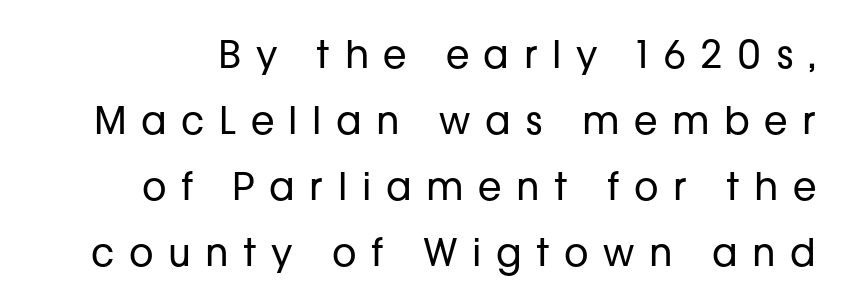
No chunkiness to these letters — they're not bold. Short note: letters widely spaced. Rendered with straight, roman letterforms. Character widths vary here, with narrow letters taking less room than wide ones.
